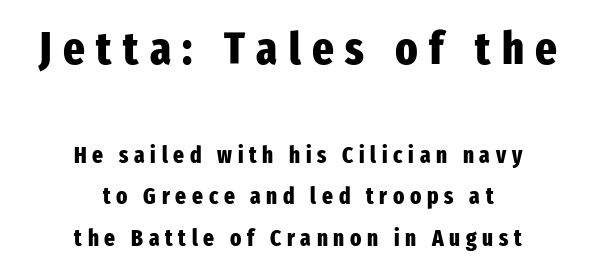
{"serif": "no", "italic": "no", "bold": "yes", "weight": "heavy", "width": "condensed", "stroke_contrast": "low", "x_height": "medium", "monospaced": "no", "underline": "no", "align": "center", "line_spacing_ratio": 1.82, "letter_spacing": "wide", "letter_spacing_em": 0.25, "larger_block": "first", "size_ratio": 2.0, "glyph_px": 46}
